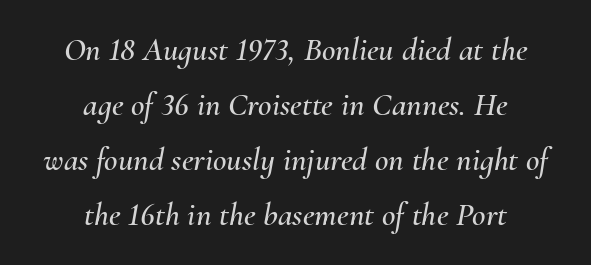
Q: Is the text italic (slanted)? A: Yes, it leans right by about 10 degrees.
Q: Is the text underlined? A: No.
Q: How is the paragraph aligned? A: Centered.
Q: Is the spacing between letters normal or unusually wide? A: Normal.
Q: Is the spacing between lines tight, normal or loose? A: Normal.
Q: Width (condensed, normal, or wide)? A: Normal.
Q: Stroke contrast? A: Medium.
Q: x-height? A: Small.
Q: Monospaced? A: No.
